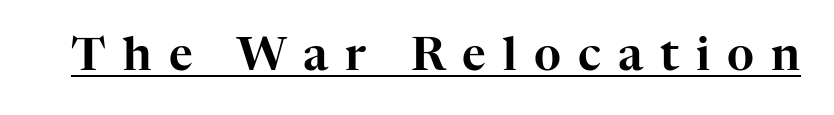
{"serif": "yes", "italic": "no", "width": "normal", "stroke_contrast": "high", "x_height": "medium", "monospaced": "no", "underline": "yes", "letter_spacing": "wide", "letter_spacing_em": 0.37, "glyph_px": 46}
